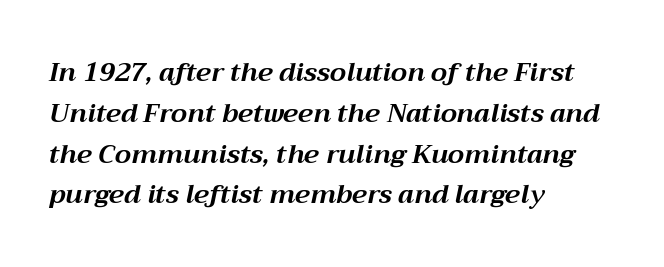
Every letter is thick-stroked: bold, no question. Visually the block forms a straight wall on the left and a jagged coastline on the right. A typesetter would call this zero additional tracking. Underlining? Definitely not there. Notice how descenders clear the ascenders below comfortably — that's standard leading. Posture: slanted.
